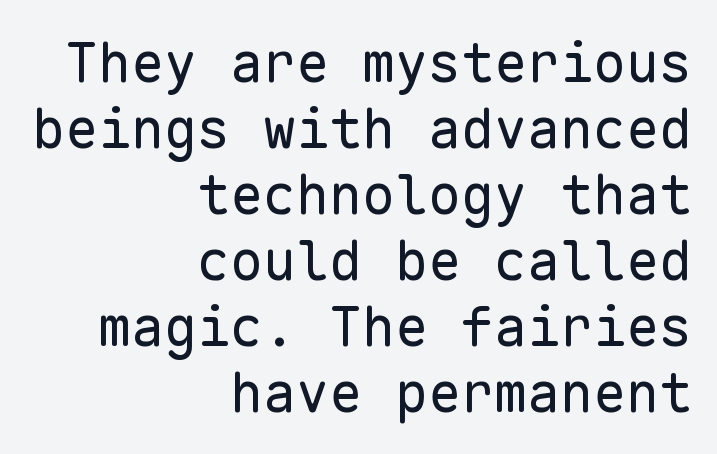
Type style note: lacks serifs. The lettering holds an erect, upright posture throughout. Bare-footed words on every line. Bold? No — there's no thickening of the strokes.
